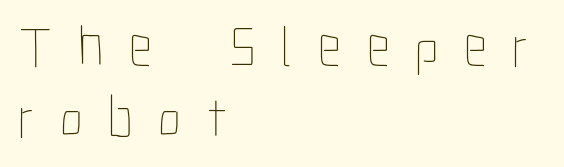
{"italic": "no", "bold": "no", "weight": "thin", "width": "condensed", "stroke_contrast": "low", "x_height": "medium", "monospaced": "no", "underline": "no", "align": "left", "line_spacing_ratio": 1.23, "letter_spacing": "wide", "letter_spacing_em": 0.44, "glyph_px": 58}
